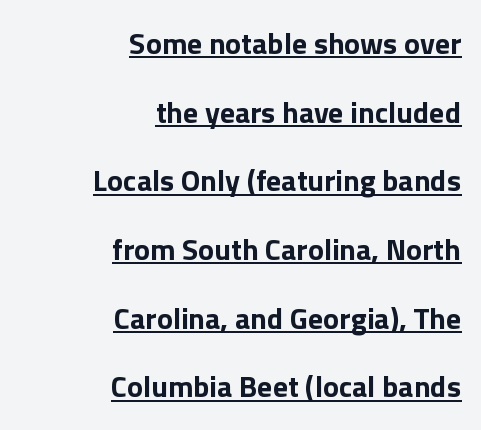
The image shows 30 px bold sans-serif type, upright; set right-aligned, loose line spacing (2.29x), normal letter spacing, underlined; low stroke contrast and a medium x-height.
